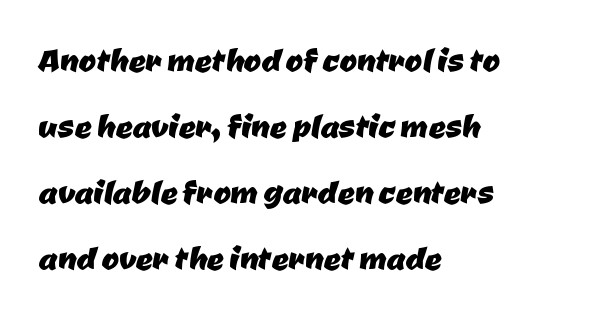
These lines are rendered in a variable-pitch font. Nobody drew a line under any word here. Characters follow at the spacing the type designer built in. The compositor pushed each line to the left boundary. Letterform terminals end flat and unadorned throughout the passage. These lines sit exactly where default settings would place them.
